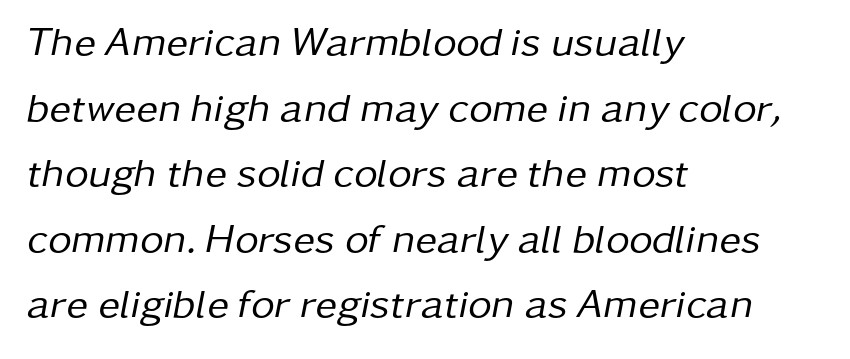
Q: Is the text bold? A: No.
Q: Is the text italic (slanted)? A: Yes, it leans right by about 11 degrees.
Q: Is the text underlined? A: No.
Q: How is the paragraph aligned? A: Left-aligned.
Q: Is the spacing between letters normal or unusually wide? A: Normal.
Q: Is the spacing between lines tight, normal or loose? A: Normal.
Q: Width (condensed, normal, or wide)? A: Normal.
Q: Stroke contrast? A: Low.
Q: x-height? A: Medium.
Q: Monospaced? A: No.
